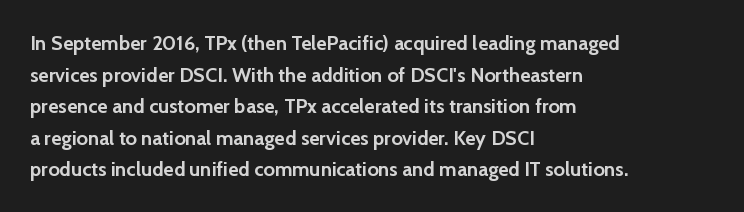
Q: Is the text bold? A: Yes.
Q: Is the text italic (slanted)? A: No, it is upright.
Q: Is the text underlined? A: No.
Q: How is the paragraph aligned? A: Left-aligned.
Q: Is the spacing between letters normal or unusually wide? A: Normal.
Q: Is the spacing between lines tight, normal or loose? A: Normal.
